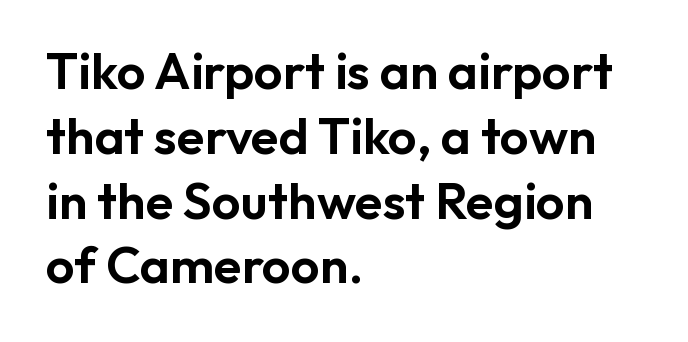
The passage shown has conventional tracking throughout. A typesetter would mark this as roman, not italic. No word sits above an underline. Unlike a traditional serif, this face leaves its strokes unadorned. Typeset ragged right — the left edge is the straight one.
